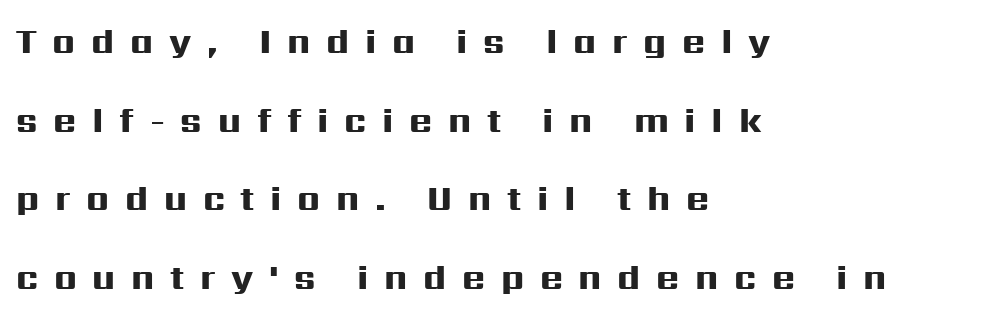
The image shows 35 px heavy, wide sans-serif type, upright; set left-aligned, loose line spacing (2.25x), unusually wide letter spacing (+0.45 em), not underlined; high stroke contrast and a medium x-height.
